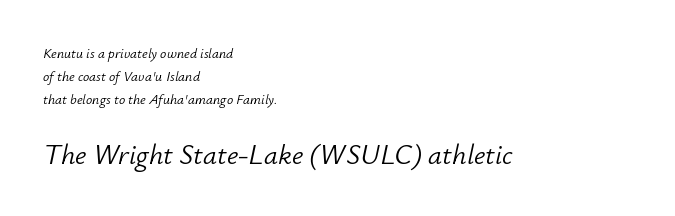
Compared with typical body copy, the letter spacing here is the same. The words here are not underlined. Successive baselines arrive at the customary interval. The typesetter chose a ragged-right arrangement here. Which of the two is more prominent by size? The second, at the bottom. No chunkiness to these letters — they're not bold.
